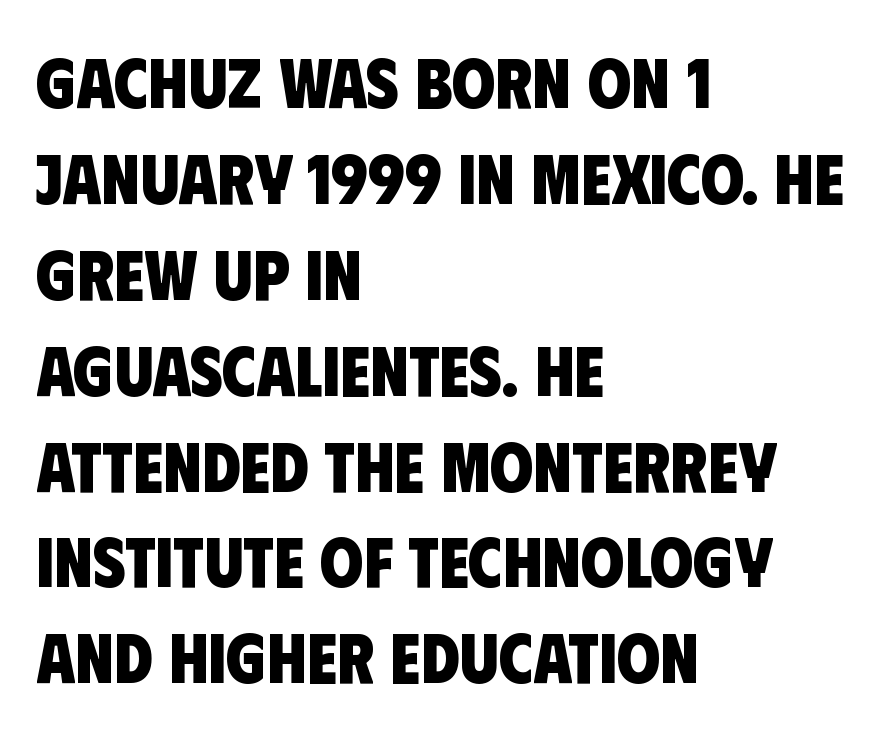
The image shows 70 px heavy, condensed sans-serif type; set left-aligned, normal line spacing (1.37x), normal letter spacing, not underlined; low stroke contrast and a large x-height.
